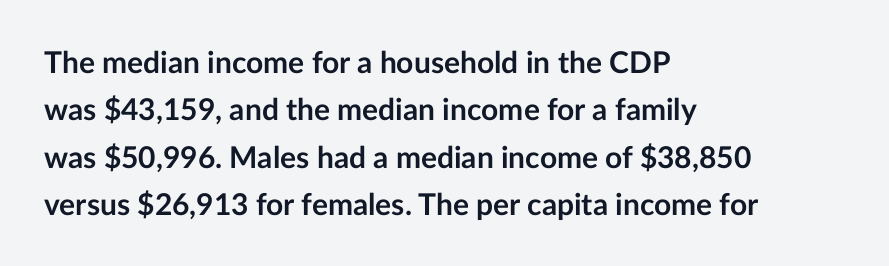
Q: Is the text bold? A: Yes.
Q: Is the text italic (slanted)? A: No, it is upright.
Q: Is the typeface a serif or a sans-serif typeface? A: Sans-serif.
Q: Is the text underlined? A: No.
Q: How is the paragraph aligned? A: Left-aligned.
Q: Is the spacing between letters normal or unusually wide? A: Normal.
Q: Is the spacing between lines tight, normal or loose? A: Normal.
Q: Width (condensed, normal, or wide)? A: Normal.
Q: Stroke contrast? A: Low.
Q: x-height? A: Medium.
Q: Monospaced? A: No.
